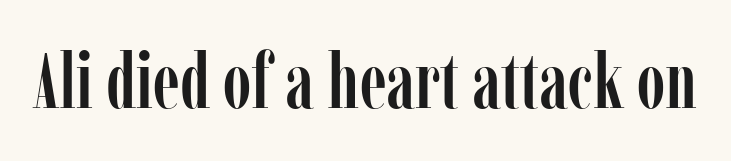
Is this a fixed-width face? No — the glyphs have proportional, varying widths. The zone under the glyphs is completely vacant. A typesetter would call this zero additional tracking. Letterform terminals end in serifs throughout the passage. The axis of the letterforms is exactly vertical.
